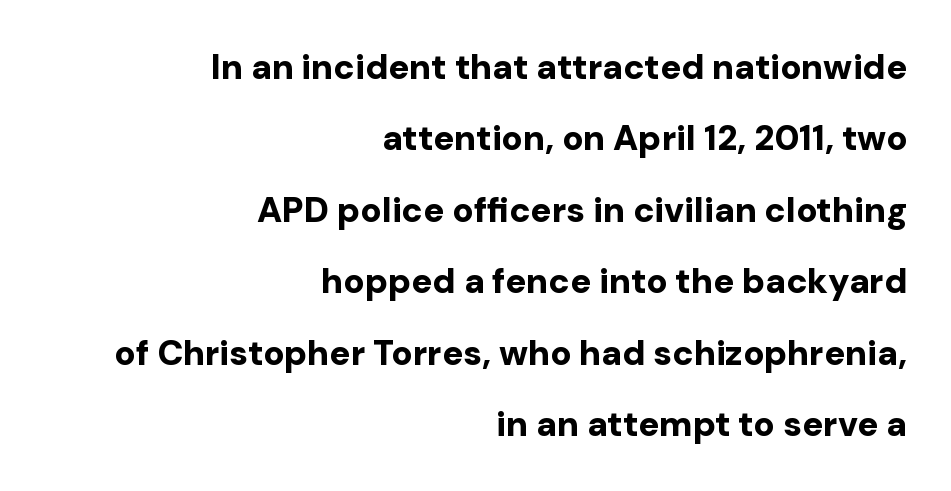
{"serif": "no", "italic": "no", "bold": "yes", "weight": "bold", "width": "normal", "stroke_contrast": "low", "x_height": "medium", "monospaced": "no", "underline": "no", "align": "right", "line_spacing": "loose", "line_spacing_ratio": 2.04, "letter_spacing": "normal", "letter_spacing_em": 0.0, "glyph_px": 35}
